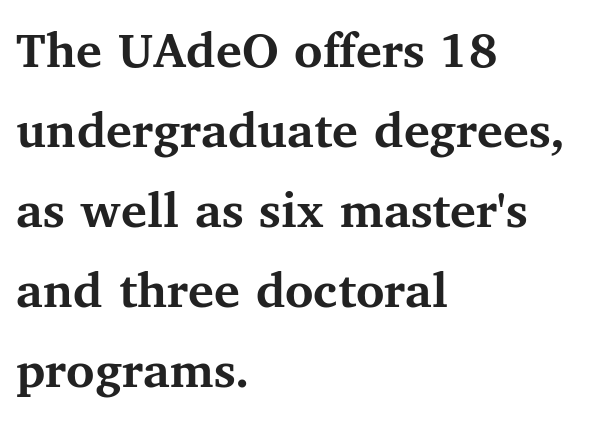
Q: Is the text bold? A: Yes.
Q: Is the text italic (slanted)? A: No, it is upright.
Q: Is the typeface a serif or a sans-serif typeface? A: Serif.
Q: Is the text underlined? A: No.
Q: How is the paragraph aligned? A: Left-aligned.
Q: Is the spacing between letters normal or unusually wide? A: Normal.
Q: Is the spacing between lines tight, normal or loose? A: Normal.
Q: Width (condensed, normal, or wide)? A: Normal.
Q: Stroke contrast? A: Medium.
Q: x-height? A: Medium.
Q: Monospaced? A: No.
